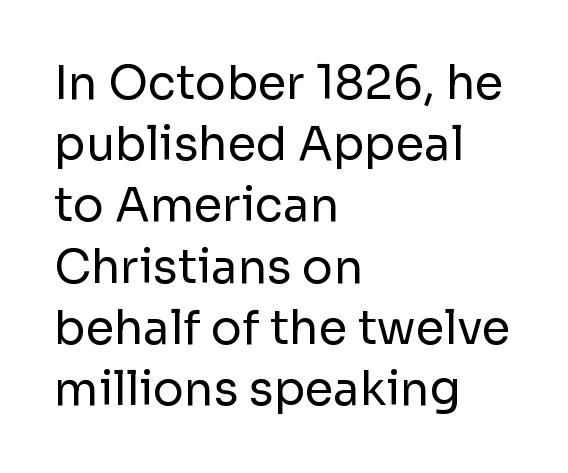
The image shows 46 px regular-weight sans-serif type, upright; set left-aligned, normal line spacing (1.33x), normal letter spacing, not underlined; low stroke contrast and a medium x-height.
